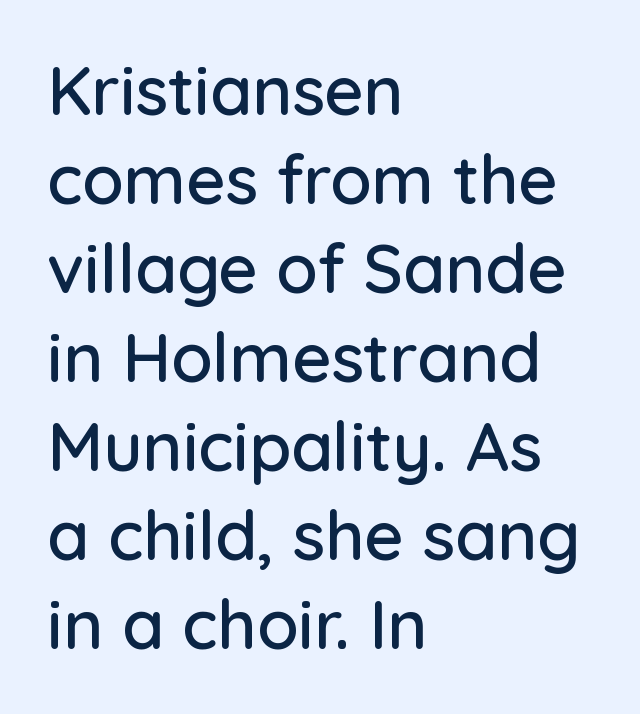
Teacher's note: observe the even left margin — that is flush-left alignment. The area under the type is left untouched. Does extra space separate the letters? No, they use regular spacing. The letters advance in unequal steps, a hallmark of proportional type.
